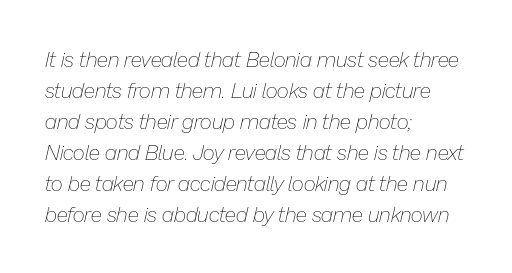
The image shows 21 px text type, italic (leaning right); set left-aligned, normal line spacing (1.48x), normal letter spacing, not underlined.
